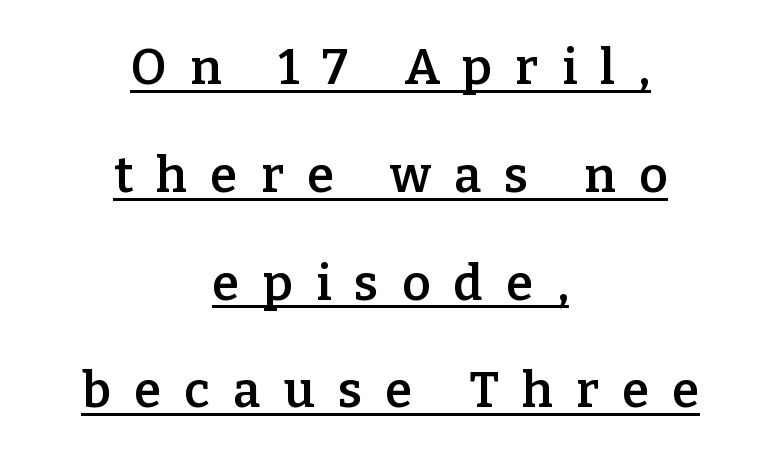
Q: Is the text bold? A: Semi-bold.
Q: Is the text italic (slanted)? A: No, it is upright.
Q: Is the typeface a serif or a sans-serif typeface? A: Serif.
Q: Is the text underlined? A: Yes.
Q: How is the paragraph aligned? A: Centered.
Q: Is the spacing between letters normal or unusually wide? A: Unusually wide.
Q: Is the spacing between lines tight, normal or loose? A: Loose.
Q: Width (condensed, normal, or wide)? A: Normal.
Q: Stroke contrast? A: Low.
Q: x-height? A: Medium.
Q: Monospaced? A: No.
